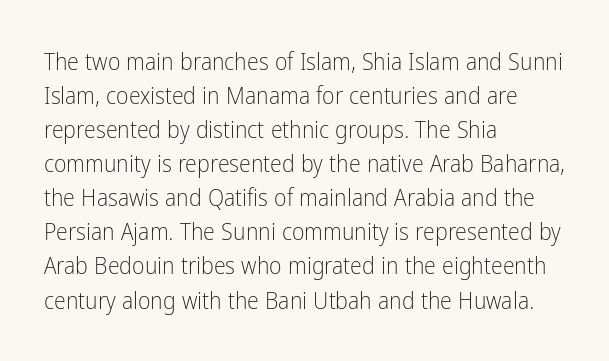
The image shows 24 px text type, upright; set left-aligned, normal line spacing (1.42x), normal letter spacing, not underlined.
